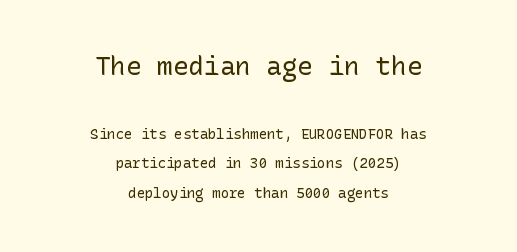
Q: Is the text bold? A: No.
Q: Is the text italic (slanted)? A: No, it is upright.
Q: Is the text underlined? A: No.
Q: How is the paragraph aligned? A: Centered.
Q: Is the spacing between letters normal or unusually wide? A: Normal.
Q: Is the spacing between lines tight, normal or loose? A: Loose.
Q: Which block of text is set in a larger size, the first (top) or the second (bottom)? A: The first (top) one.
